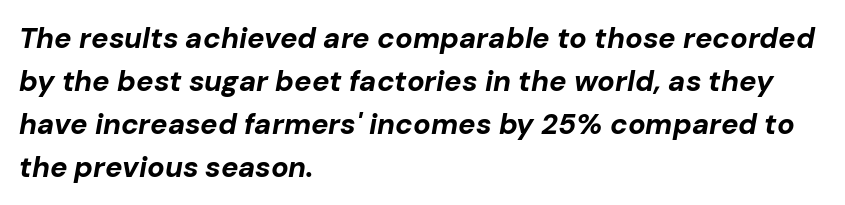
Letters rest on an invisible, unmarked baseline. The lines are quadded left. A normal amount of white space separates one row of letters from the next. A typesetter would call this proportional, since set widths differ per character. The axis of the letterforms is tilted away from vertical. Caption: bold face, heavy strokes.
